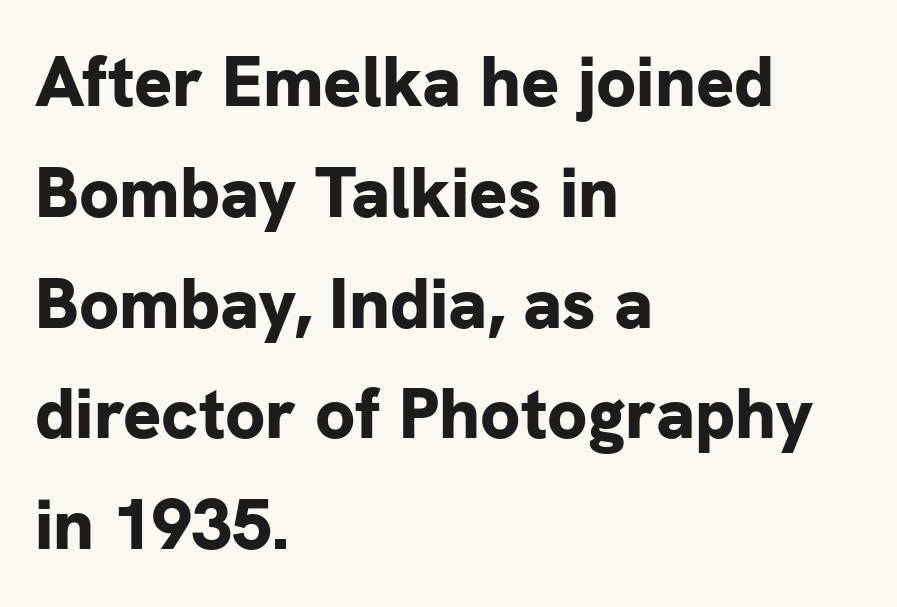
The image shows 71 px bold sans-serif type, upright; set left-aligned, normal line spacing (1.56x), normal letter spacing, not underlined; low stroke contrast and a medium x-height.
